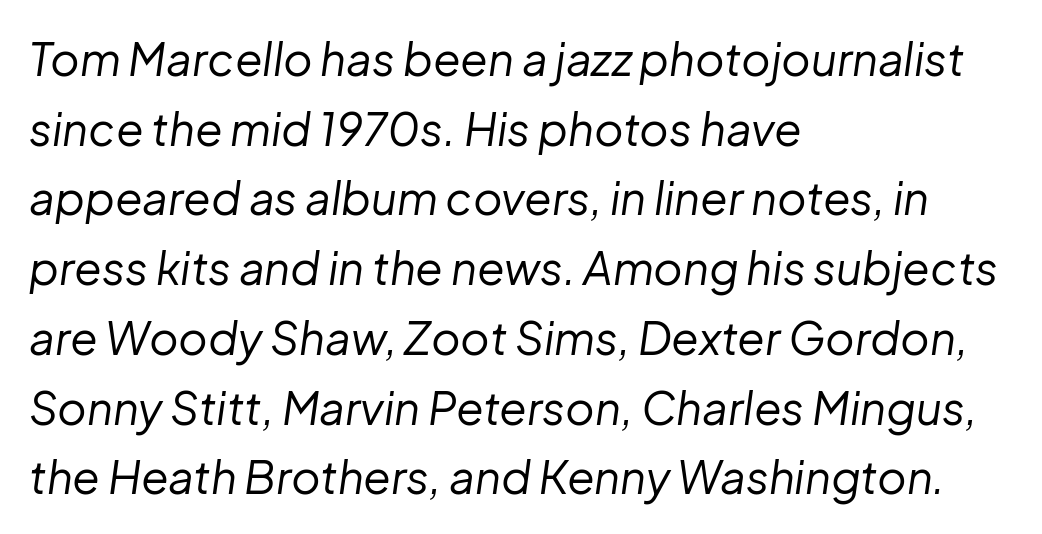
The image shows 45 px regular-weight type, italic (leaning right); set left-aligned, normal line spacing (1.55x), normal letter spacing, not underlined; low stroke contrast and a medium x-height.
